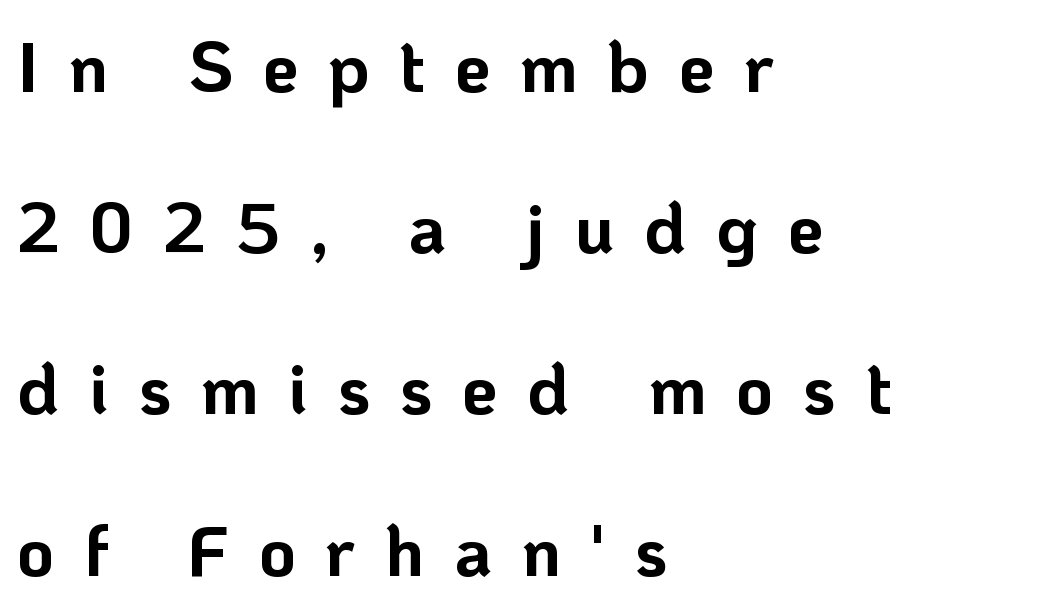
{"serif": "no", "italic": "no", "bold": "yes", "weight": "bold", "width": "normal", "stroke_contrast": "low", "x_height": "medium", "monospaced": "no", "underline": "no", "align": "left", "line_spacing": "loose", "line_spacing_ratio": 2.27, "letter_spacing": "wide", "letter_spacing_em": 0.42, "glyph_px": 71}
